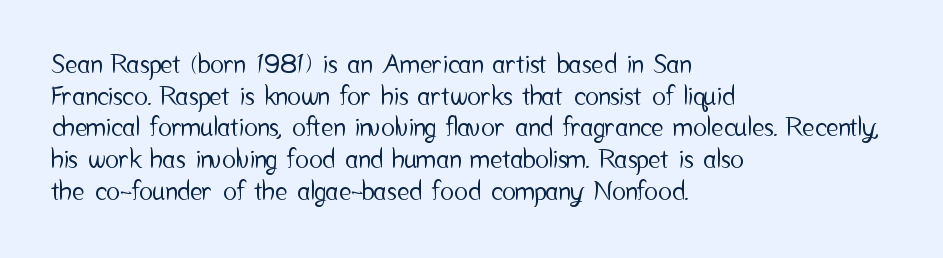
The image shows 26 px text type, upright; set left-aligned, line spacing 1.22x, normal letter spacing, not underlined.
